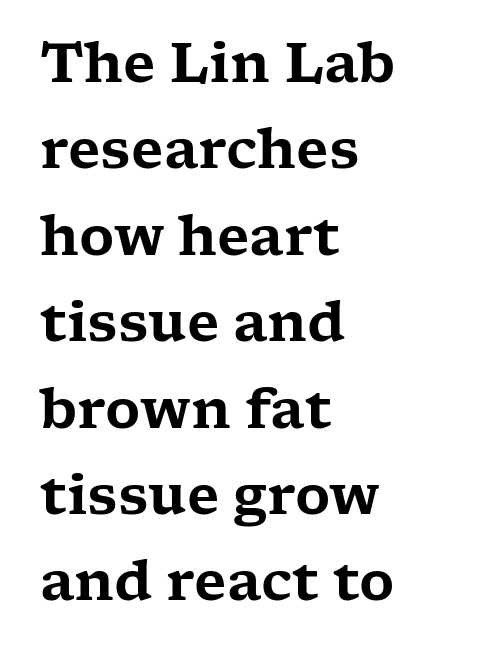
In terms of letterform style, serifs are clearly present. A typesetter would call this proportional, since set widths differ per character. Layout note: lines flush left. Does extra space separate the letters? No, they use regular spacing. This sample keeps an unexceptional amount of space between lines.
